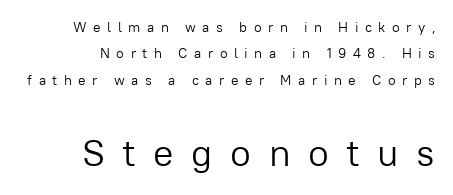
{"serif": "no", "italic": "no", "bold": "no", "weight": "light", "width": "normal", "stroke_contrast": "low", "x_height": "medium", "monospaced": "no", "underline": "no", "align": "right", "line_spacing_ratio": 1.89, "letter_spacing": "wide", "letter_spacing_em": 0.46, "larger_block": "second", "size_ratio": 2.71, "glyph_px": 38}
